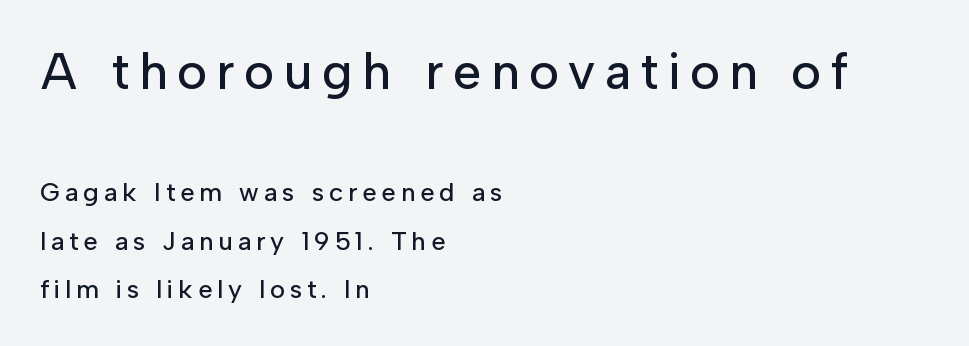
Does the bottom block carry the larger type? No, the top block does. What kind of face is this? One without serifs — a sans. Note the varied advance widths — an 'i' is clearly narrower than an 'm'. The area under the type is left untouched. When letters stand straight like this, we call the style roman or upright.
